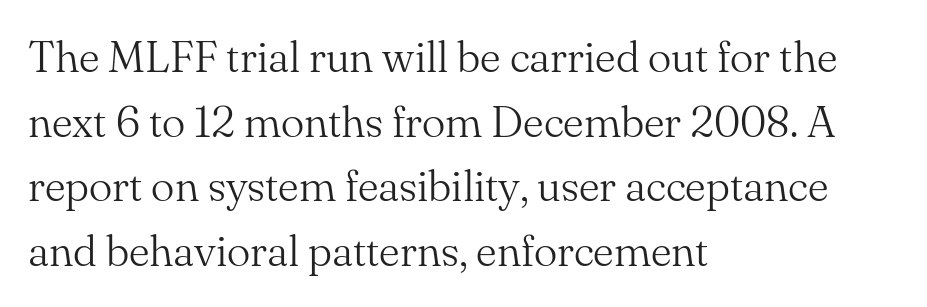
The image shows 44 px light serif type, upright; set left-aligned, normal line spacing (1.47x), normal letter spacing, not underlined; medium stroke contrast and a small x-height.
